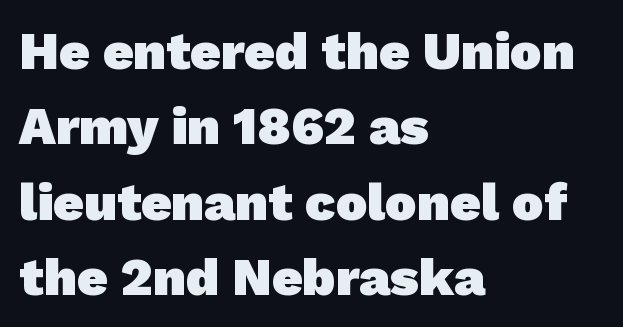
Q: Is the text bold? A: Yes.
Q: Is the typeface a serif or a sans-serif typeface? A: Sans-serif.
Q: Is the text underlined? A: No.
Q: How is the paragraph aligned? A: Left-aligned.
Q: Is the spacing between letters normal or unusually wide? A: Normal.
Q: Is the spacing between lines tight, normal or loose? A: Normal.
Q: Width (condensed, normal, or wide)? A: Normal.
Q: Stroke contrast? A: Low.
Q: x-height? A: Medium.
Q: Monospaced? A: No.
